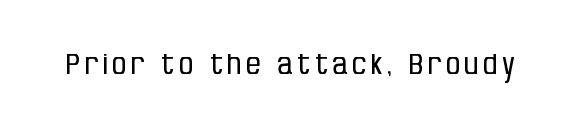
The image shows 29 px regular-weight, condensed sans-serif type, upright; set not underlined; low stroke contrast and a large x-height.
